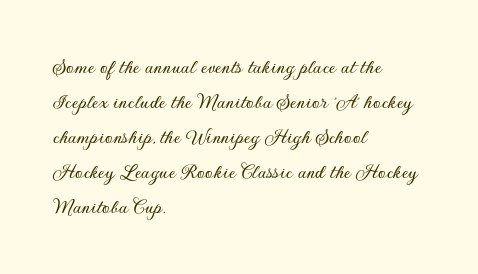
The image shows 22 px text type; set left-aligned, normal line spacing (1.59x), normal letter spacing, not underlined.
